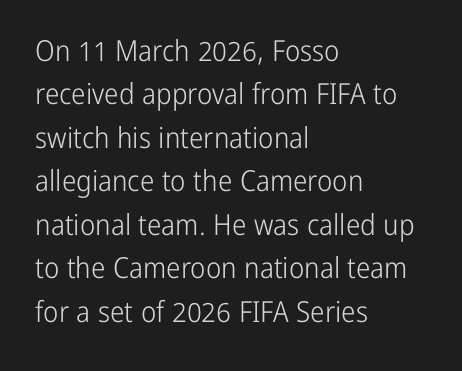
Q: Is the text bold? A: No.
Q: Is the text italic (slanted)? A: No, it is upright.
Q: Is the typeface a serif or a sans-serif typeface? A: Sans-serif.
Q: Is the text underlined? A: No.
Q: How is the paragraph aligned? A: Left-aligned.
Q: Is the spacing between letters normal or unusually wide? A: Normal.
Q: Is the spacing between lines tight, normal or loose? A: Normal.
Q: Width (condensed, normal, or wide)? A: Condensed.
Q: Stroke contrast? A: Low.
Q: x-height? A: Medium.
Q: Monospaced? A: No.
